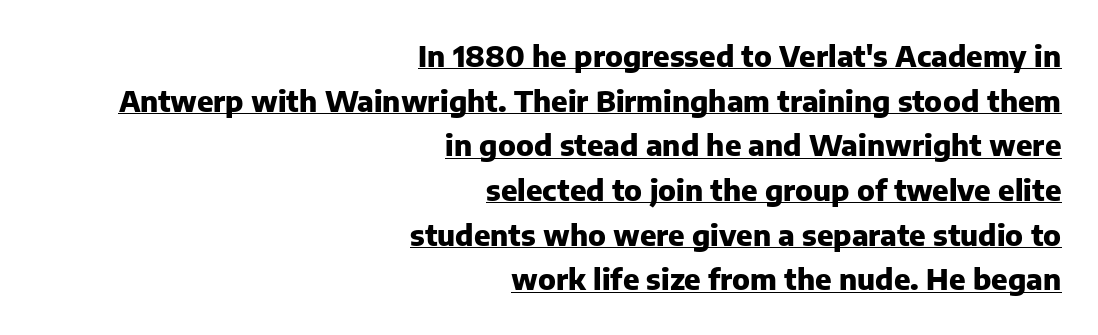
{"serif": "no", "italic": "no", "bold": "yes", "weight": "heavy", "width": "normal", "stroke_contrast": "low", "x_height": "medium", "monospaced": "no", "underline": "yes", "align": "right", "line_spacing": "normal", "line_spacing_ratio": 1.54, "letter_spacing": "normal", "letter_spacing_em": 0.0, "glyph_px": 29}
